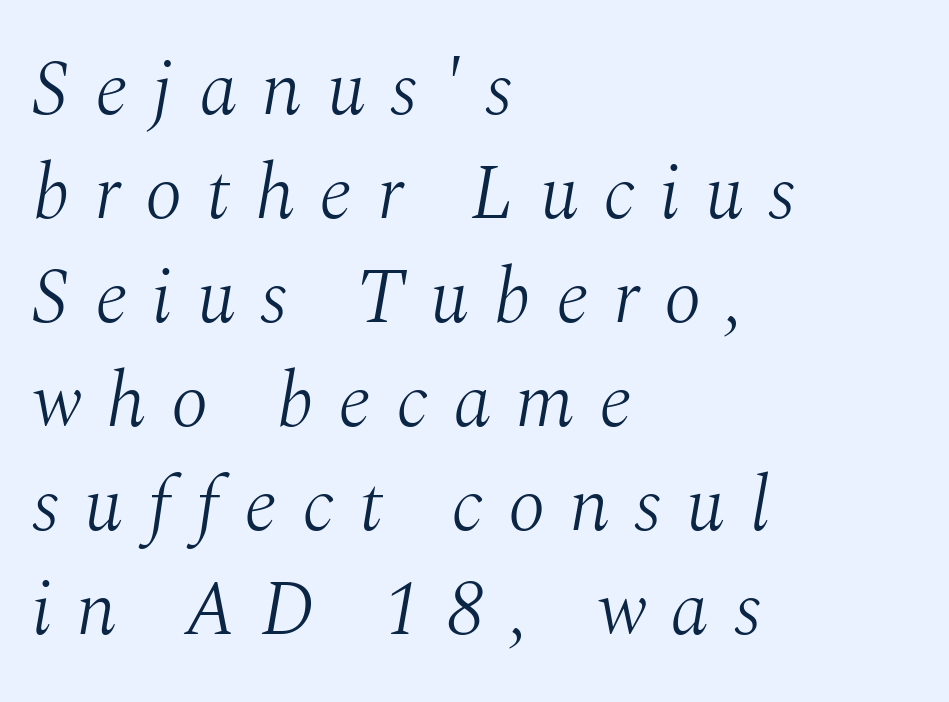
Q: Is the text bold? A: No.
Q: Is the text italic (slanted)? A: Yes, it leans right by about 10 degrees.
Q: Is the typeface a serif or a sans-serif typeface? A: Serif.
Q: Is the text underlined? A: No.
Q: How is the paragraph aligned? A: Left-aligned.
Q: Is the spacing between letters normal or unusually wide? A: Unusually wide.
Q: Is the spacing between lines tight, normal or loose? A: Normal.
Q: Width (condensed, normal, or wide)? A: Normal.
Q: Stroke contrast? A: Medium.
Q: x-height? A: Medium.
Q: Monospaced? A: No.
